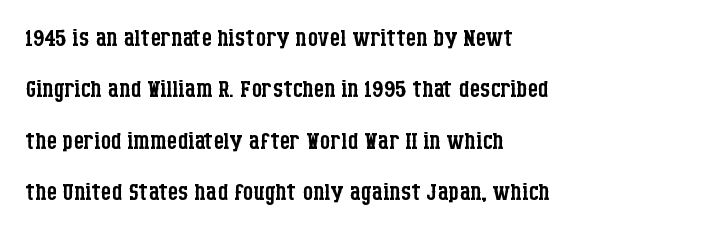
Q: Is the text bold? A: No.
Q: Is the text italic (slanted)? A: No, it is upright.
Q: Is the typeface a serif or a sans-serif typeface? A: Serif.
Q: Is the text underlined? A: No.
Q: How is the paragraph aligned? A: Left-aligned.
Q: Is the spacing between letters normal or unusually wide? A: Normal.
Q: Is the spacing between lines tight, normal or loose? A: Normal.
Q: Width (condensed, normal, or wide)? A: Condensed.
Q: Stroke contrast? A: Low.
Q: x-height? A: Large.
Q: Monospaced? A: No.
